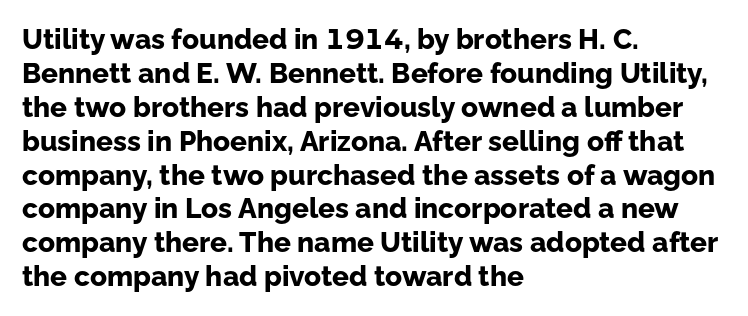
Proportional: the letters do not fall into vertical columns. The type sits square on the baseline with zero lean. Reading down the block, your eye returns to a fixed left position each line. Just letters on the line, the space beneath them empty. Nobody touched the tracking dial on this one.
